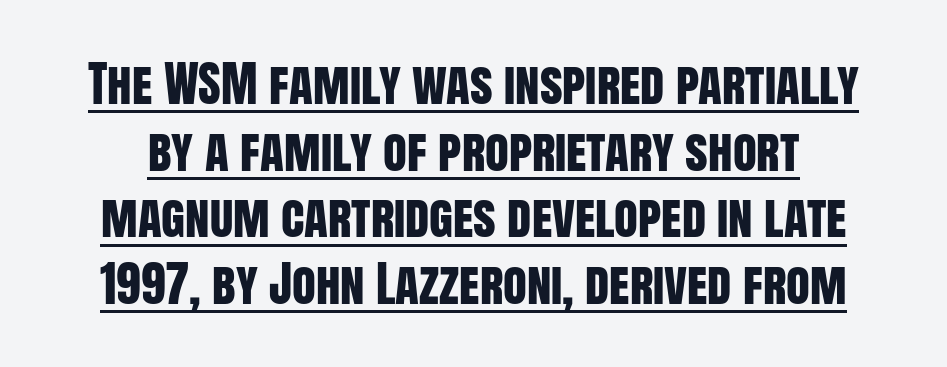
Q: Is the text italic (slanted)? A: No, it is upright.
Q: Is the typeface a serif or a sans-serif typeface? A: Sans-serif.
Q: Is the text underlined? A: Yes.
Q: Is the spacing between letters normal or unusually wide? A: Normal.
Q: Is the spacing between lines tight, normal or loose? A: Normal.
Q: Width (condensed, normal, or wide)? A: Condensed.
Q: Stroke contrast? A: Low.
Q: x-height? A: Large.
Q: Monospaced? A: No.
